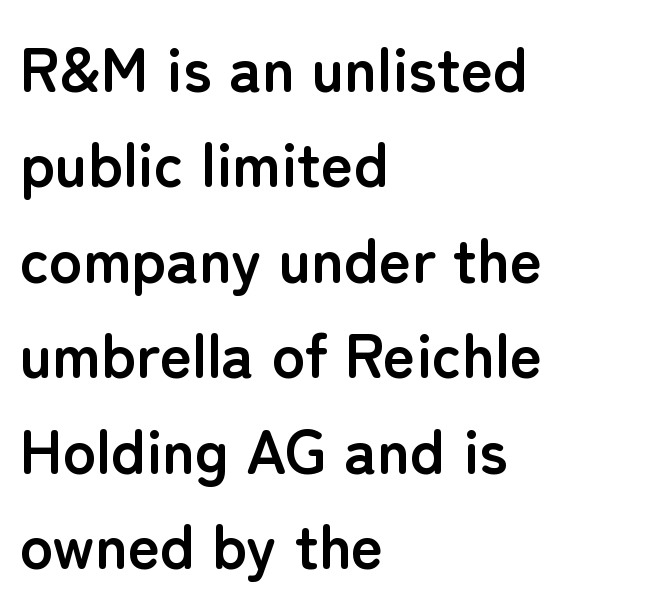
Q: Is the text bold? A: Yes.
Q: Is the text italic (slanted)? A: No, it is upright.
Q: Is the typeface a serif or a sans-serif typeface? A: Sans-serif.
Q: Is the text underlined? A: No.
Q: How is the paragraph aligned? A: Left-aligned.
Q: Is the spacing between letters normal or unusually wide? A: Normal.
Q: Is the spacing between lines tight, normal or loose? A: Normal.
Q: Width (condensed, normal, or wide)? A: Normal.
Q: Stroke contrast? A: Low.
Q: x-height? A: Medium.
Q: Monospaced? A: No.
